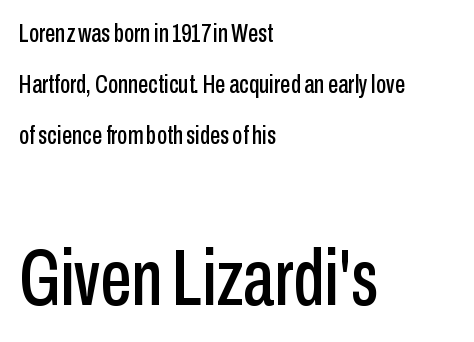
One-word summary of the alignment: left. Think of a printed novel: that variable character pitch is what you see here. Default kerning and tracking; the words read as compact shapes. Here the second block reads like a headline and the first like body copy. Italic: no, the glyphs are upright roman.
